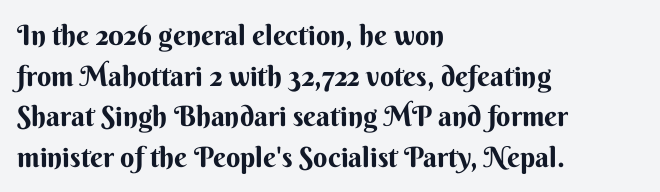
The image shows 28 px bold sans-serif type, upright; set left-aligned, normal line spacing (1.45x), normal letter spacing, not underlined; medium stroke contrast and a small x-height.
